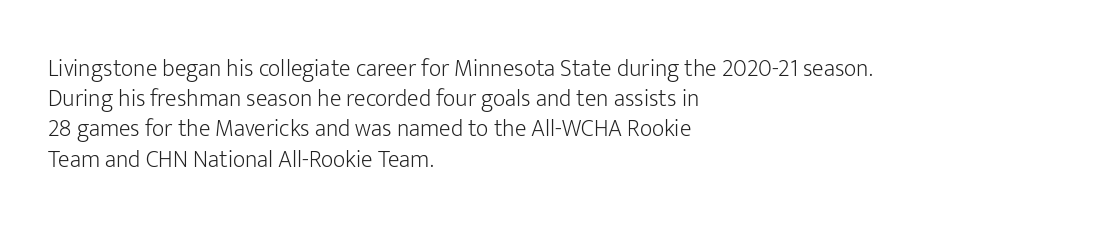
The image shows 24 px text type, upright; set left-aligned, normal line spacing (1.26x), normal letter spacing, not underlined.
